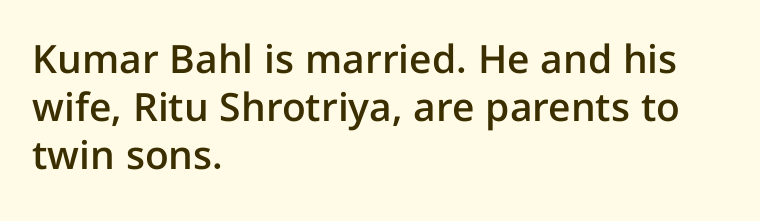
Varying glyph widths throughout — classic text-font behaviour. Caption: semibold face, moderately heavy strokes. The gaps between neighbouring characters are ordinary and unremarkable. Check under the words: just untouched page. The typography opts for an upright posture over an oblique one.
